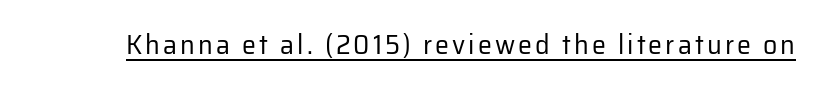
Q: Is the text bold? A: No.
Q: Is the text italic (slanted)? A: No, it is upright.
Q: Is the typeface a serif or a sans-serif typeface? A: Sans-serif.
Q: Is the text underlined? A: Yes.
Q: Width (condensed, normal, or wide)? A: Normal.
Q: Stroke contrast? A: Low.
Q: x-height? A: Medium.
Q: Monospaced? A: No.
